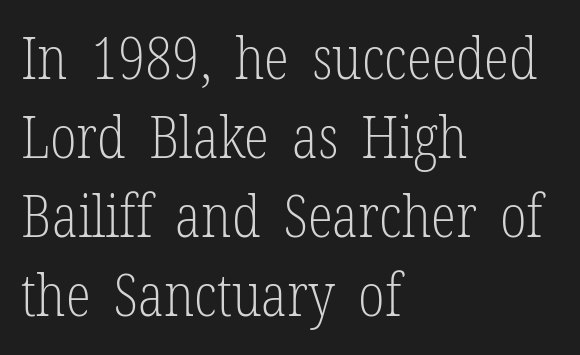
A typesetter would call this proportional, since set widths differ per character. The typesetter chose a ragged-right arrangement here. The type sits square on the baseline with zero lean. The lines sit at an ordinary, default distance from one another.
